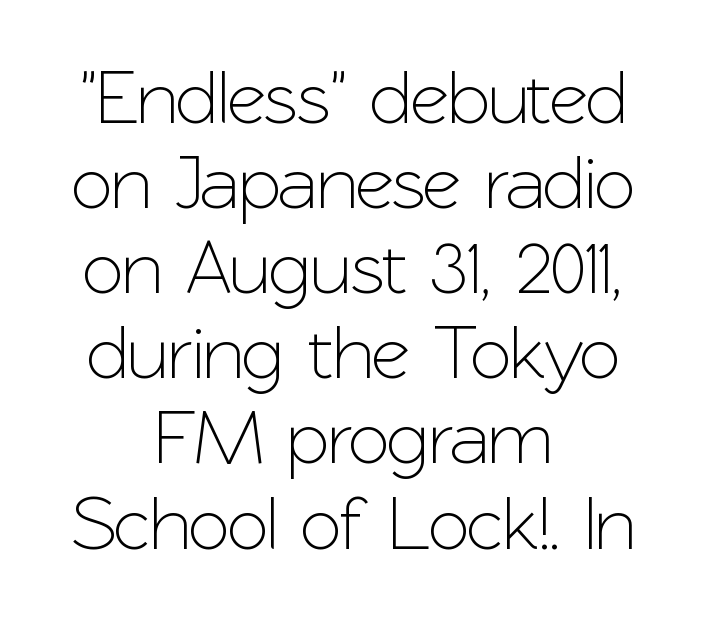
No word sits above an underline. Proportional: the letters do not fall into vertical columns. Does the leading feel generous? Not at all — it's pinched. This rendering employs a face without finishing strokes, i.e., a sans-serif. Tracking here is standard; glyphs follow each other at the usual distance. Italic: no, the glyphs are upright roman.
